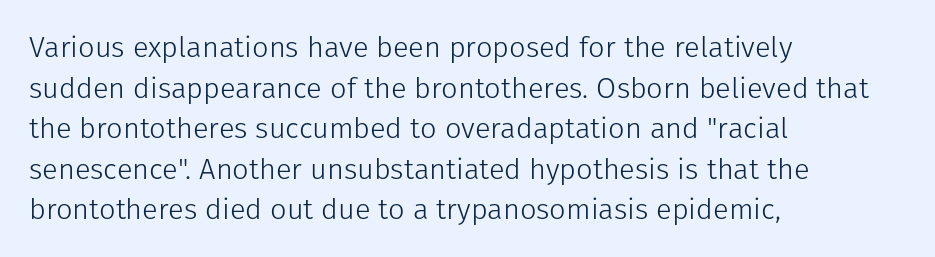
The image shows 29 px light sans-serif type, upright; set left-aligned, normal line spacing (1.4x), normal letter spacing, not underlined; low stroke contrast and a medium x-height.
